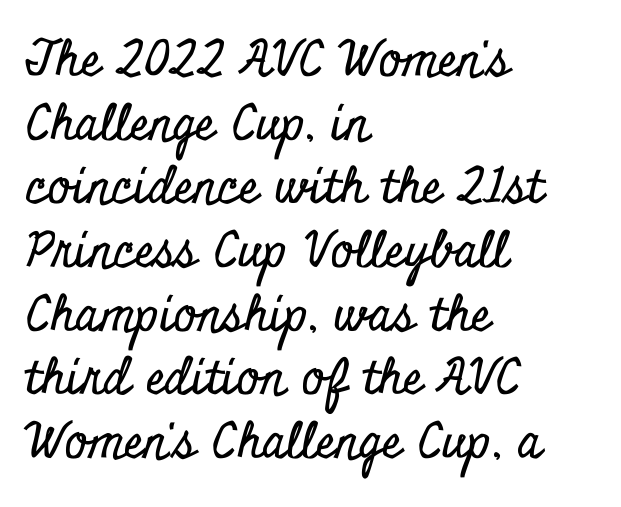
Q: Is the text italic (slanted)? A: Yes.
Q: Is the typeface a serif or a sans-serif typeface? A: Serif.
Q: Is the text underlined? A: No.
Q: How is the paragraph aligned? A: Left-aligned.
Q: Is the spacing between letters normal or unusually wide? A: Normal.
Q: Is the spacing between lines tight, normal or loose? A: Normal.
Q: Width (condensed, normal, or wide)? A: Condensed.
Q: Stroke contrast? A: Low.
Q: x-height? A: Small.
Q: Monospaced? A: No.
